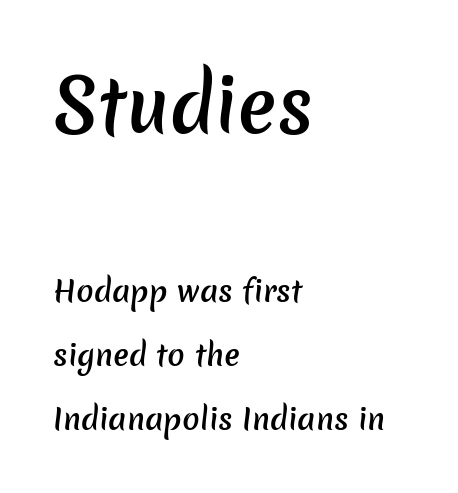
{"serif": "no", "bold": "semi", "weight": "semibold", "width": "normal", "stroke_contrast": "low", "x_height": "medium", "monospaced": "no", "underline": "no", "align": "left", "line_spacing": "loose", "line_spacing_ratio": 2.21, "letter_spacing": "normal", "letter_spacing_em": 0.0, "larger_block": "first", "size_ratio": 2.48, "glyph_px": 72}
